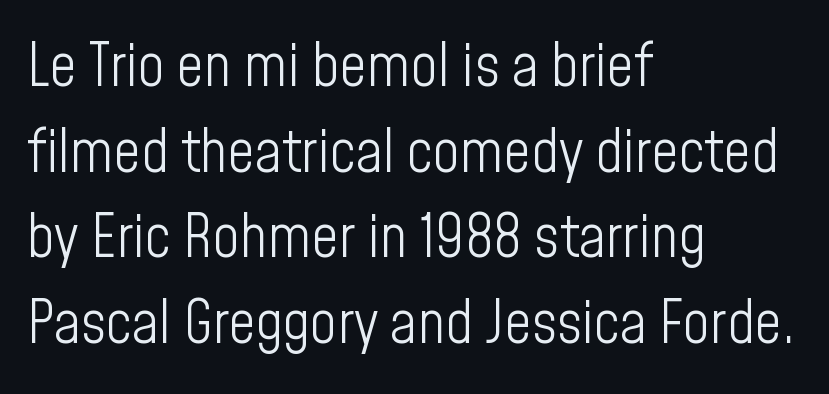
Q: Is the text bold? A: No.
Q: Is the text italic (slanted)? A: No, it is upright.
Q: Is the typeface a serif or a sans-serif typeface? A: Sans-serif.
Q: Is the text underlined? A: No.
Q: How is the paragraph aligned? A: Left-aligned.
Q: Is the spacing between letters normal or unusually wide? A: Normal.
Q: Is the spacing between lines tight, normal or loose? A: Normal.
Q: Width (condensed, normal, or wide)? A: Condensed.
Q: Stroke contrast? A: Low.
Q: x-height? A: Medium.
Q: Monospaced? A: No.
